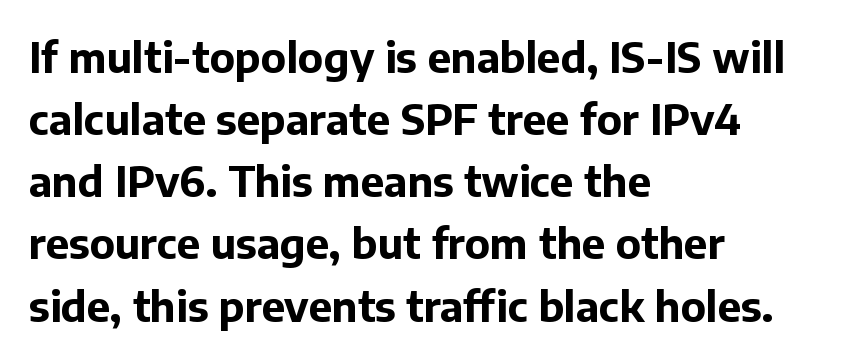
Q: Is the text bold? A: Yes.
Q: Is the text italic (slanted)? A: No, it is upright.
Q: Is the typeface a serif or a sans-serif typeface? A: Sans-serif.
Q: Is the text underlined? A: No.
Q: How is the paragraph aligned? A: Left-aligned.
Q: Is the spacing between letters normal or unusually wide? A: Normal.
Q: Is the spacing between lines tight, normal or loose? A: Normal.
Q: Width (condensed, normal, or wide)? A: Normal.
Q: Stroke contrast? A: Low.
Q: x-height? A: Medium.
Q: Monospaced? A: No.
